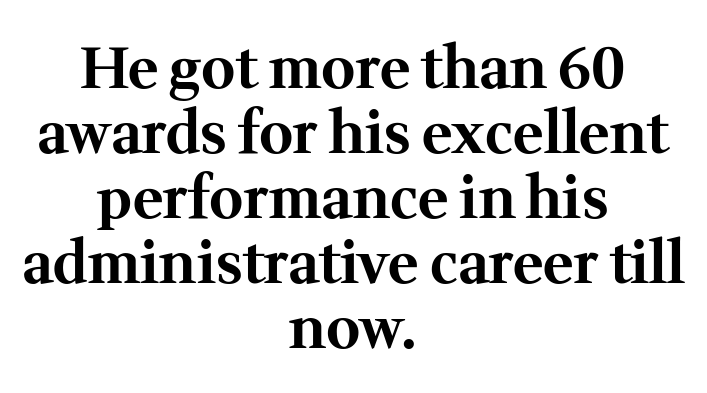
{"serif": "yes", "italic": "no", "bold": "yes", "weight": "bold", "width": "normal", "stroke_contrast": "medium", "x_height": "medium", "monospaced": "no", "underline": "no", "align": "center", "line_spacing": "tight", "line_spacing_ratio": 1.12, "letter_spacing": "normal", "letter_spacing_em": 0.0, "glyph_px": 58}
